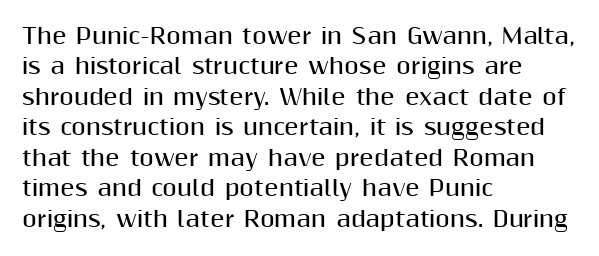
Q: Is the text bold? A: Yes.
Q: Is the text italic (slanted)? A: No, it is upright.
Q: Is the text underlined? A: No.
Q: How is the paragraph aligned? A: Left-aligned.
Q: Is the spacing between letters normal or unusually wide? A: Normal.
Q: Is the spacing between lines tight, normal or loose? A: Normal.
